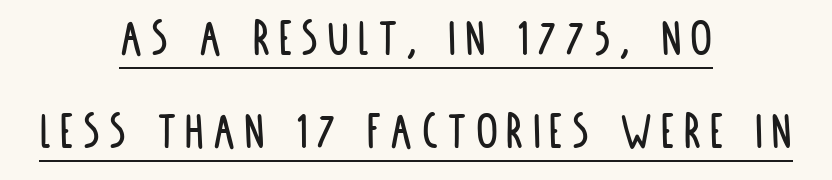
Spacing verdict: proportional, widths tailored to each character. Type style note: lacks serifs. The typography opts for an upright posture over an oblique one. Regarding leading, the lines here are spaced in the standard way. Decoration check: the copy is underlined.
